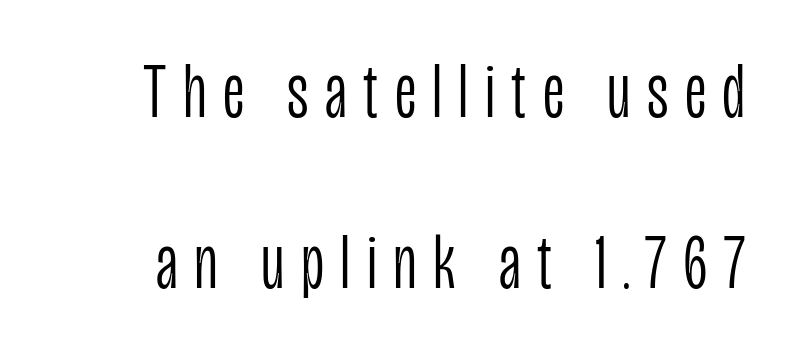
Q: Is the text bold? A: No.
Q: Is the text italic (slanted)? A: No, it is upright.
Q: Is the typeface a serif or a sans-serif typeface? A: Sans-serif.
Q: Is the text underlined? A: No.
Q: Is the spacing between letters normal or unusually wide? A: Unusually wide.
Q: Is the spacing between lines tight, normal or loose? A: Loose.
Q: Width (condensed, normal, or wide)? A: Condensed.
Q: Stroke contrast? A: Low.
Q: x-height? A: Large.
Q: Monospaced? A: No.
